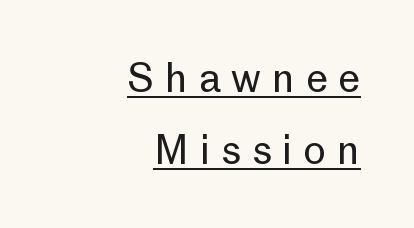
{"serif": "no", "italic": "no", "bold": "no", "weight": "regular", "width": "normal", "stroke_contrast": "low", "x_height": "medium", "monospaced": "no", "underline": "yes", "align": "right", "line_spacing_ratio": 1.84, "letter_spacing": "wide", "letter_spacing_em": 0.28, "glyph_px": 39}
